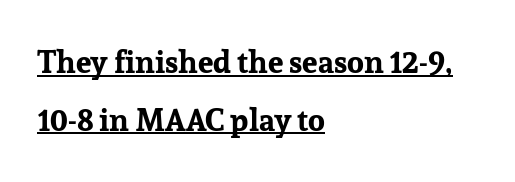
The image shows 31 px bold serif type, upright; set left-aligned, line spacing 1.86x, normal letter spacing, underlined; low stroke contrast and a medium x-height.
